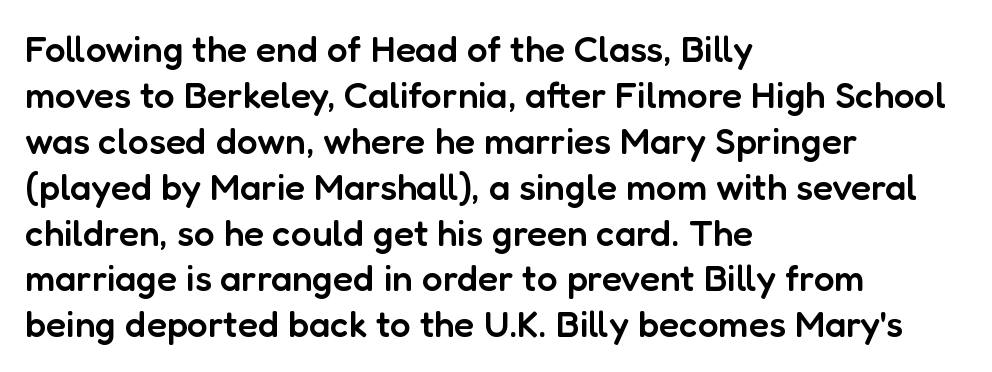
{"serif": "no", "italic": "no", "bold": "semi", "weight": "semibold", "width": "normal", "stroke_contrast": "low", "x_height": "medium", "monospaced": "no", "underline": "no", "align": "left", "line_spacing_ratio": 1.24, "letter_spacing": "normal", "letter_spacing_em": 0.0, "glyph_px": 37}
